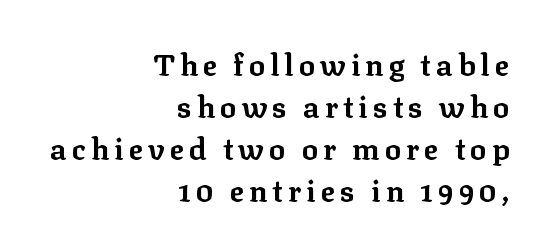
Q: Is the text bold? A: Yes.
Q: Is the text italic (slanted)? A: No, it is upright.
Q: Is the typeface a serif or a sans-serif typeface? A: Serif.
Q: Is the text underlined? A: No.
Q: How is the paragraph aligned? A: Right-aligned.
Q: Is the spacing between lines tight, normal or loose? A: Normal.
Q: Width (condensed, normal, or wide)? A: Normal.
Q: Stroke contrast? A: Low.
Q: x-height? A: Medium.
Q: Monospaced? A: No.
